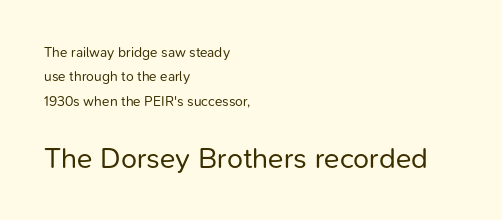
The image shows 29 px regular-weight sans-serif type, upright; set left-aligned, line spacing 1.75x, normal letter spacing, not underlined; the second (bottom) block is 2.07x larger; low stroke contrast and a medium x-height.
